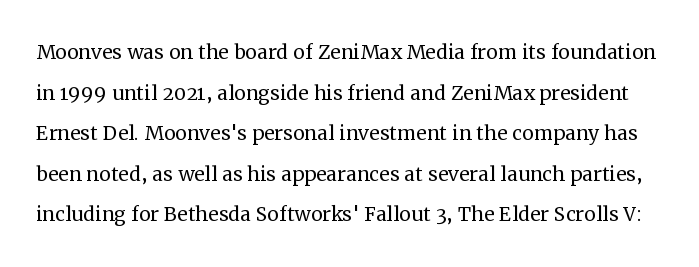
Q: Is the text bold? A: No.
Q: Is the text italic (slanted)? A: No, it is upright.
Q: Is the text underlined? A: No.
Q: Is the spacing between letters normal or unusually wide? A: Normal.
Q: Is the spacing between lines tight, normal or loose? A: Normal.
